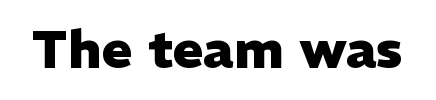
Plain, unruled lines of type. Proportional: the letters do not fall into vertical columns. Note: no serifs on the glyphs. How are the letters spaced? Ordinarily, with no added tracking. In terms of posture, this sample is upright. Thick stems and heavy bowls — unmistakably bold.
